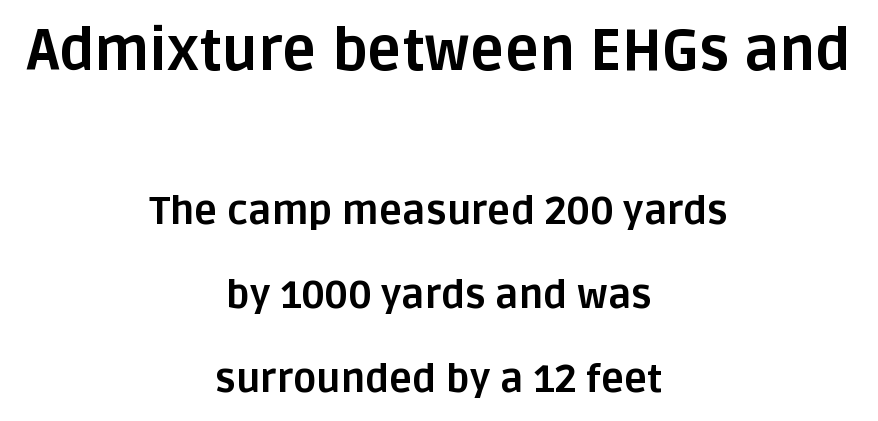
The image shows 58 px bold sans-serif type, upright; set centered, loose line spacing (2.16x), normal letter spacing, not underlined; the first (top) block is 1.49x larger; low stroke contrast and a large x-height.
